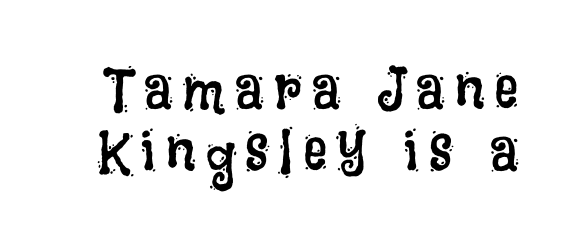
The image shows 61 px regular-weight, condensed type, upright; set tight line spacing (1.01x), not underlined; low stroke contrast and a large x-height.
